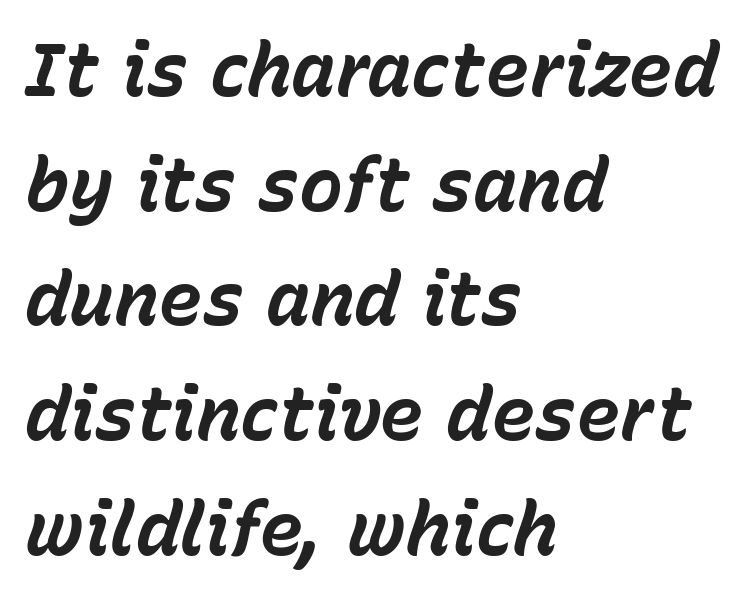
Q: Is the text bold? A: Yes.
Q: Is the text italic (slanted)? A: Yes, it leans right by about 15 degrees.
Q: Is the text underlined? A: No.
Q: How is the paragraph aligned? A: Left-aligned.
Q: Is the spacing between letters normal or unusually wide? A: Normal.
Q: Is the spacing between lines tight, normal or loose? A: Normal.
Q: Width (condensed, normal, or wide)? A: Normal.
Q: Stroke contrast? A: Low.
Q: x-height? A: Medium.
Q: Monospaced? A: No.
